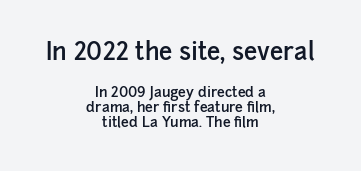
{"italic": "no", "bold": "semi", "underline": "no", "align": "center", "line_spacing": "tight", "line_spacing_ratio": 1.07, "letter_spacing": "normal", "letter_spacing_em": 0.0, "larger_block": "first", "size_ratio": 1.71, "glyph_px": 24}
